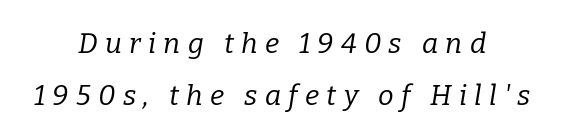
Teacher's note: observe the equal gaps on both sides — that is centered alignment. The font family rendered here belongs to the serif group. Someone cranked the tracking dial way up on this one. Descender tails drop into unmarked territory. You could not count columns in this text — the font is proportionally spaced. The rendering applies a slant to the glyphs.
